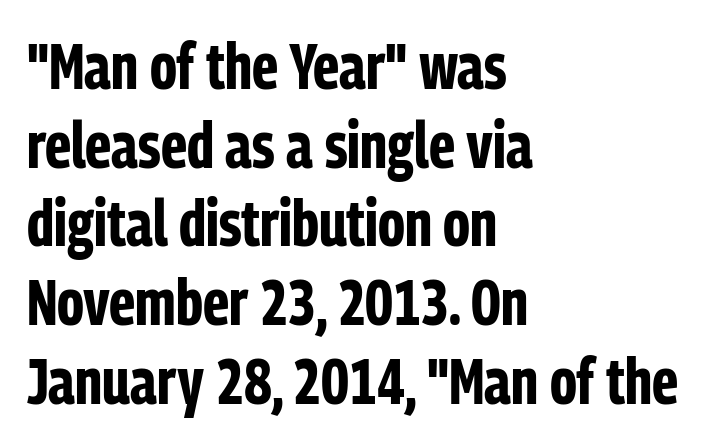
Q: Is the text bold? A: Yes.
Q: Is the text italic (slanted)? A: No, it is upright.
Q: Is the typeface a serif or a sans-serif typeface? A: Sans-serif.
Q: Is the text underlined? A: No.
Q: How is the paragraph aligned? A: Left-aligned.
Q: Is the spacing between letters normal or unusually wide? A: Normal.
Q: Width (condensed, normal, or wide)? A: Condensed.
Q: Stroke contrast? A: Low.
Q: x-height? A: Medium.
Q: Monospaced? A: No.
